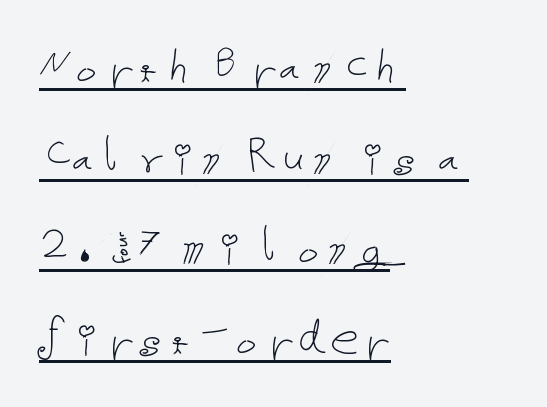
Honestly, the underline is the first thing you notice here. The paragraph shown leans on its left margin. Compared with a typical body face, this is equally light or lighter still. Default kerning and tracking; the words read as compact shapes. This sample keeps an unexceptional amount of space between lines.
